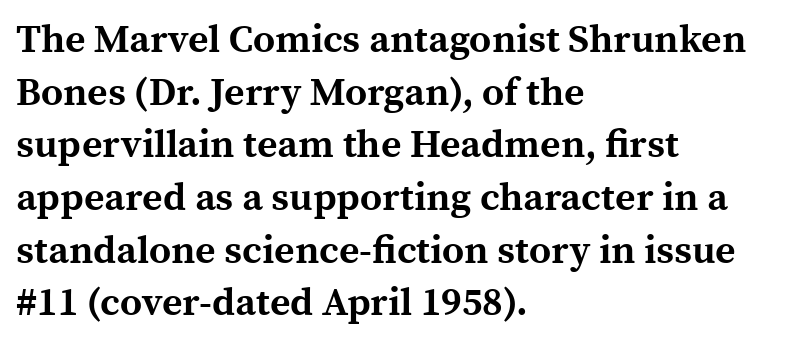
The image shows 39 px bold serif type, upright; set left-aligned, normal line spacing (1.35x), normal letter spacing, not underlined; a medium x-height.
